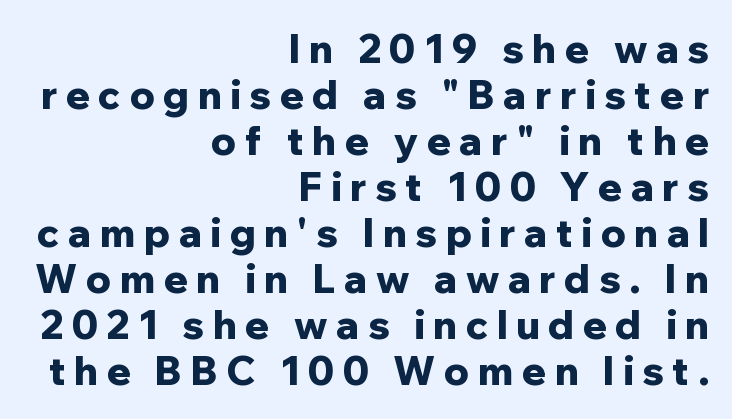
{"serif": "no", "italic": "no", "bold": "yes", "weight": "bold", "width": "normal", "stroke_contrast": "low", "x_height": "medium", "monospaced": "no", "underline": "no", "align": "right", "line_spacing_ratio": 1.18, "letter_spacing": "wide", "letter_spacing_em": 0.22, "glyph_px": 39}
